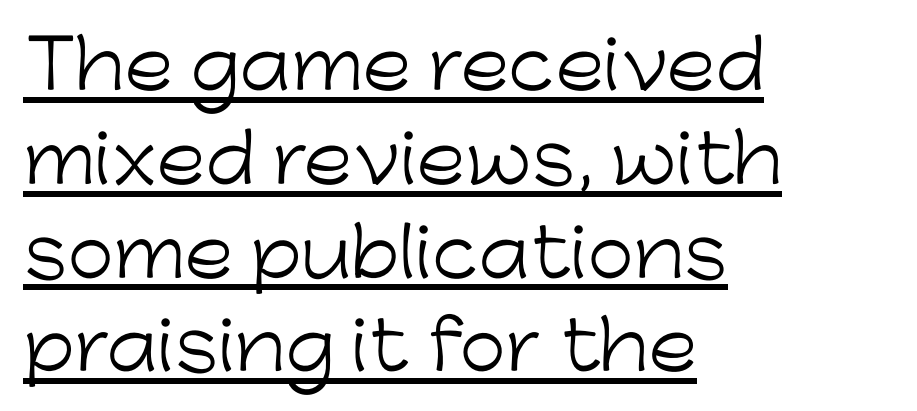
Q: Is the text bold? A: No.
Q: Is the text italic (slanted)? A: No, it is upright.
Q: Is the typeface a serif or a sans-serif typeface? A: Sans-serif.
Q: Is the text underlined? A: Yes.
Q: How is the paragraph aligned? A: Left-aligned.
Q: Is the spacing between letters normal or unusually wide? A: Normal.
Q: Is the spacing between lines tight, normal or loose? A: Normal.
Q: Width (condensed, normal, or wide)? A: Normal.
Q: Stroke contrast? A: Low.
Q: x-height? A: Medium.
Q: Monospaced? A: No.
